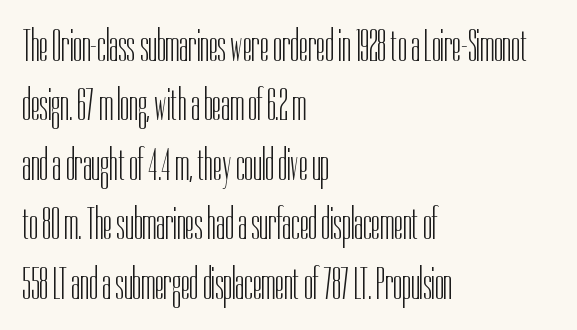
The image shows 45 px light, condensed sans-serif type, upright; set left-aligned, normal line spacing (1.32x), normal letter spacing, not underlined; low stroke contrast and a medium x-height.
